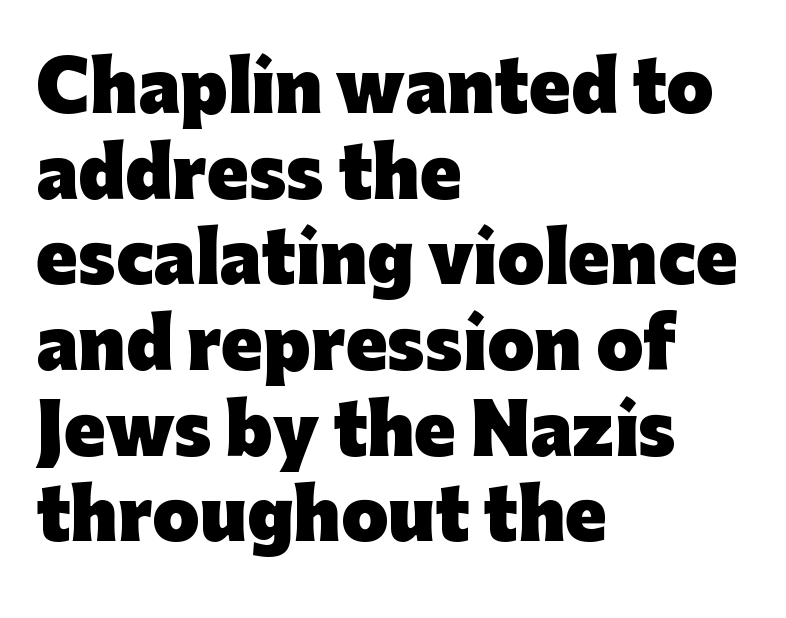
The space directly below the letters is spotless. The typography opts for an upright posture over an oblique one. Which margin do the lines hug? The left one — the right edge is uneven. The face used here is a sans, in the tradition of grotesques and geometrics. Between one letter and the next there's only the usual sliver of space. The face used here is proportionally spaced, like ordinary book or web type.
